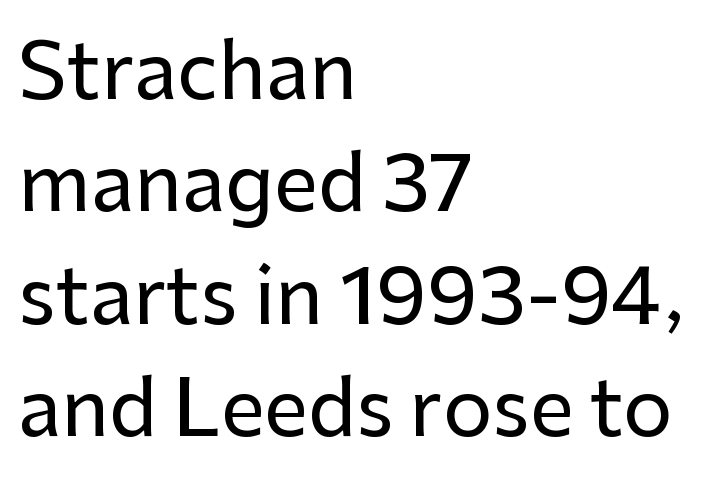
Q: Is the text italic (slanted)? A: No, it is upright.
Q: Is the typeface a serif or a sans-serif typeface? A: Sans-serif.
Q: Is the text underlined? A: No.
Q: How is the paragraph aligned? A: Left-aligned.
Q: Is the spacing between letters normal or unusually wide? A: Normal.
Q: Is the spacing between lines tight, normal or loose? A: Normal.
Q: Width (condensed, normal, or wide)? A: Normal.
Q: Stroke contrast? A: Low.
Q: x-height? A: Medium.
Q: Monospaced? A: No.
